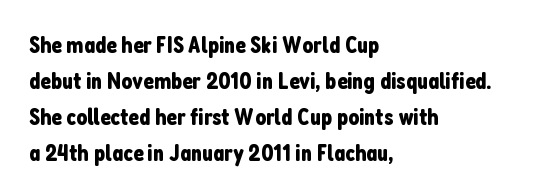
Q: Is the text italic (slanted)? A: No, it is upright.
Q: Is the text underlined? A: No.
Q: How is the paragraph aligned? A: Left-aligned.
Q: Is the spacing between letters normal or unusually wide? A: Normal.
Q: Is the spacing between lines tight, normal or loose? A: Normal.
